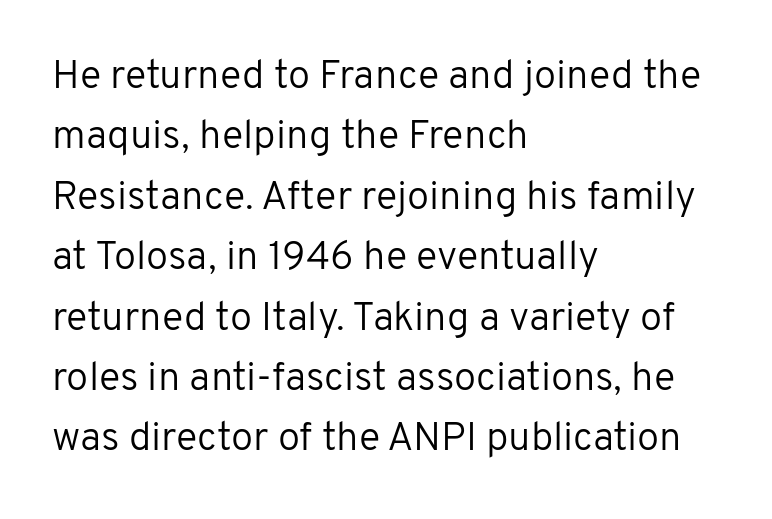
The image shows 40 px regular-weight sans-serif type, upright; set left-aligned, normal line spacing (1.51x), normal letter spacing, not underlined; low stroke contrast and a medium x-height.
